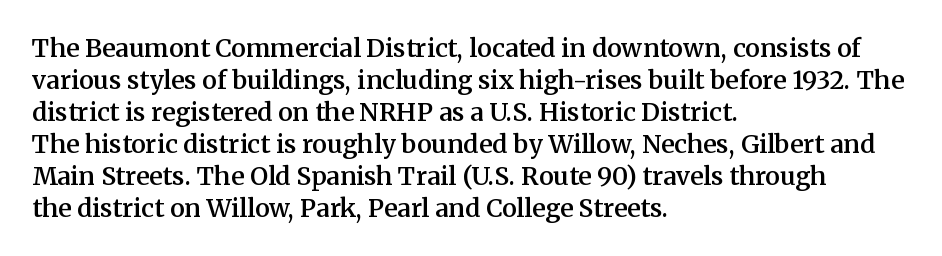
The image shows 25 px text type, upright; set left-aligned, normal line spacing (1.28x), normal letter spacing, not underlined.
